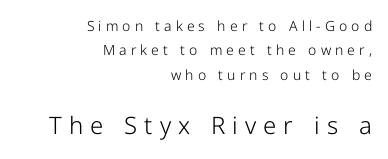
Each line ends at the same right margin while the left side varies. A typesetter would call this heavily tracked-out type. The glyphs are unaccompanied by any horizontal stroke below them. Think standard paragraph weight, or any step lighter than that. These two chunks differ in scale, with the bottom chunk taking the larger measure. Ascenders rise straight up at ninety degrees.
